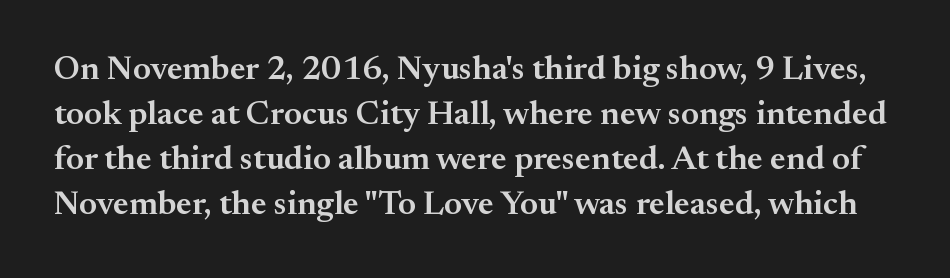
Words float on clear page, feet unadorned. This is serif lettering, the kind often seen in printed books. Rows of type keep a routine distance in the vertical direction. What stands out about the letter spacing? Nothing — it is the standard amount. Think of a printed novel: that variable character pitch is what you see here. Rendered with straight, roman letterforms.
